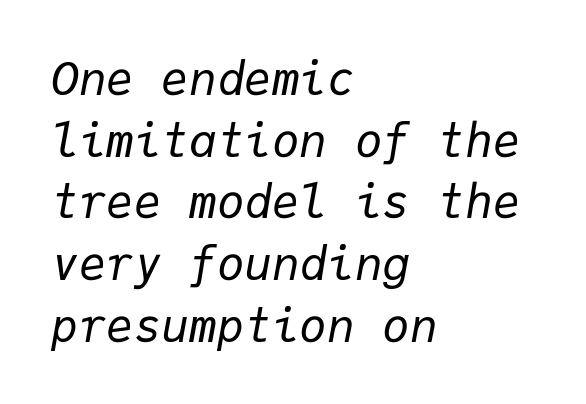
{"italic": "yes", "lean": "right", "slant_degrees": 9, "bold": "no", "weight": "regular", "width": "normal", "stroke_contrast": "low", "x_height": "medium", "monospaced": "yes", "underline": "no", "align": "left", "line_spacing": "normal", "line_spacing_ratio": 1.34, "letter_spacing": "normal", "letter_spacing_em": 0.0, "glyph_px": 46}
